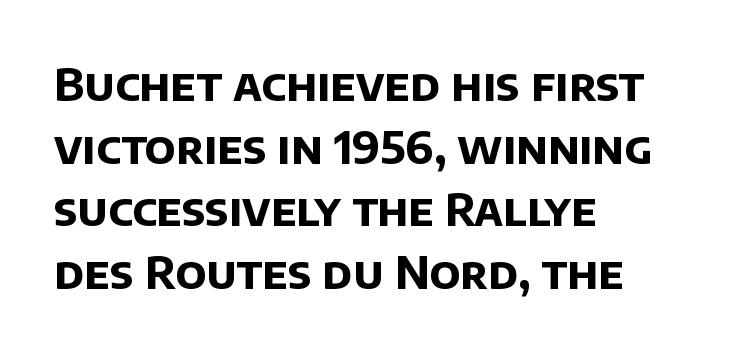
{"serif": "no", "bold": "yes", "weight": "bold", "width": "normal", "stroke_contrast": "low", "x_height": "large", "monospaced": "no", "underline": "no", "align": "left", "line_spacing": "normal", "line_spacing_ratio": 1.39, "letter_spacing": "normal", "letter_spacing_em": 0.0, "glyph_px": 45}
